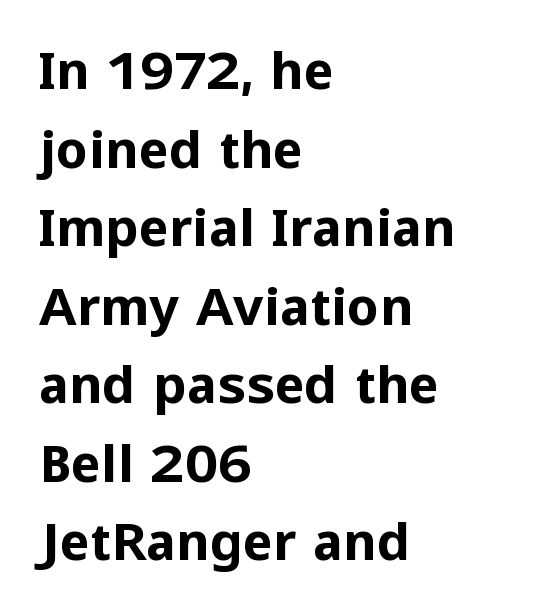
Check under the words: just untouched page. Do the letters lean? They stand straight. Teacher's note: observe the even left margin — that is flush-left alignment. In terms of letterform style, serifs are entirely absent.
